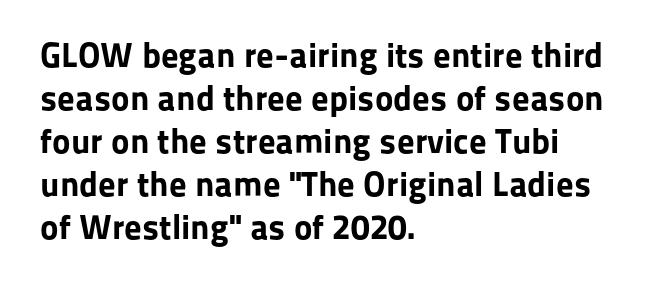
Q: Is the text bold? A: Yes.
Q: Is the text italic (slanted)? A: No, it is upright.
Q: Is the typeface a serif or a sans-serif typeface? A: Sans-serif.
Q: Is the text underlined? A: No.
Q: How is the paragraph aligned? A: Left-aligned.
Q: Is the spacing between letters normal or unusually wide? A: Normal.
Q: Width (condensed, normal, or wide)? A: Normal.
Q: Stroke contrast? A: Low.
Q: x-height? A: Medium.
Q: Monospaced? A: No.
